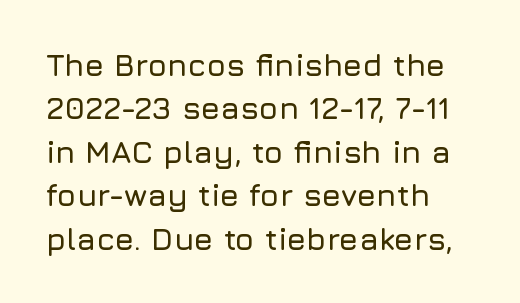
A roman cut, with each character standing at attention. The paragraph shown leans on its left margin. Check the space under the baseline: it is left empty. The face used here is proportionally spaced, like ordinary book or web type. The face used here is rendered with its standard letterfit. Compared with typical paragraphs, the rows here are spaced about the same.
